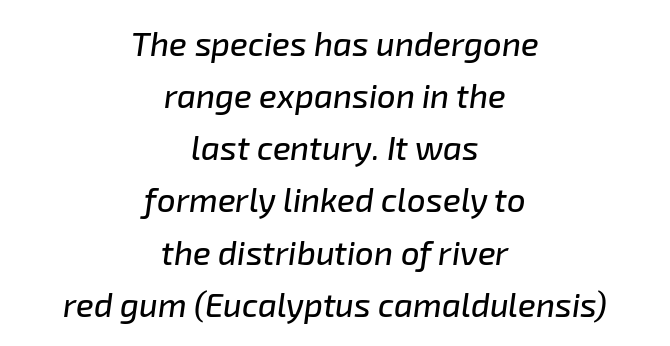
Honestly, the letter spacing is just normal — you wouldn't notice it. Here the designer chose a conventional face with non-uniform glyph widths. How would I describe the line gaps? Plain and ordinary. Layout note: lines centered.
